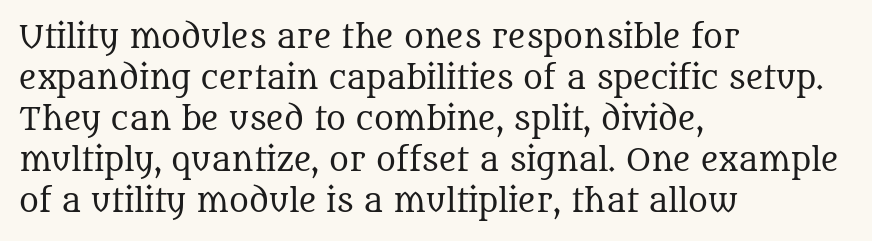
The image shows 30 px regular-weight serif type, upright; set left-aligned, normal line spacing (1.37x), normal letter spacing, not underlined; medium stroke contrast and a large x-height.
